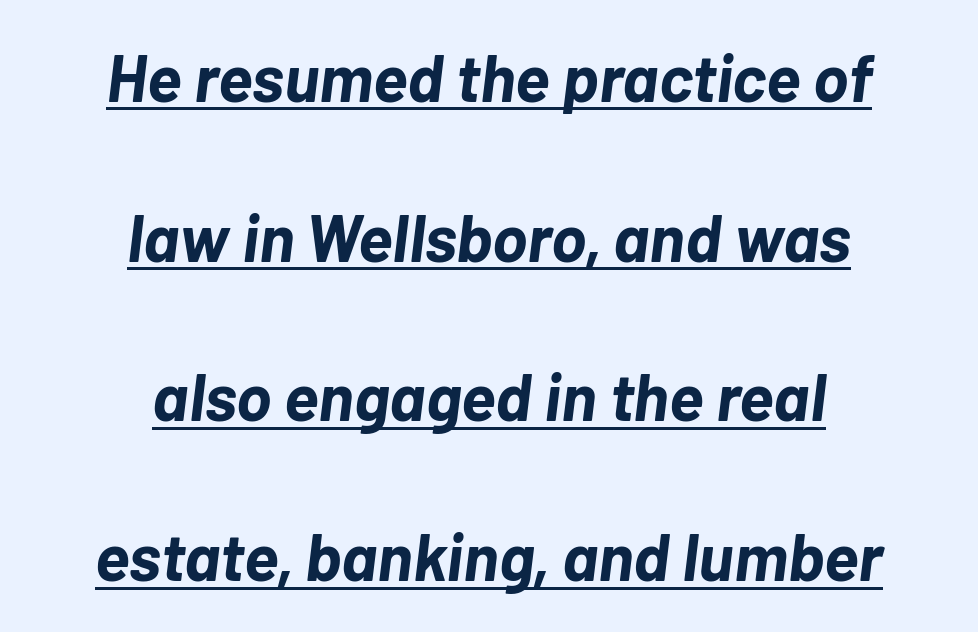
Is this a fixed-width face? No — the glyphs have proportional, varying widths. This sample is center-justified, so both line endings float freely. The sample's only ornament is a line tracing under the words. Set as a true bold cut, around the 700 mark. Reading down the column, the eye jumps a long way to each next line. Standard letterfit; no display-style spreading of the glyphs.
